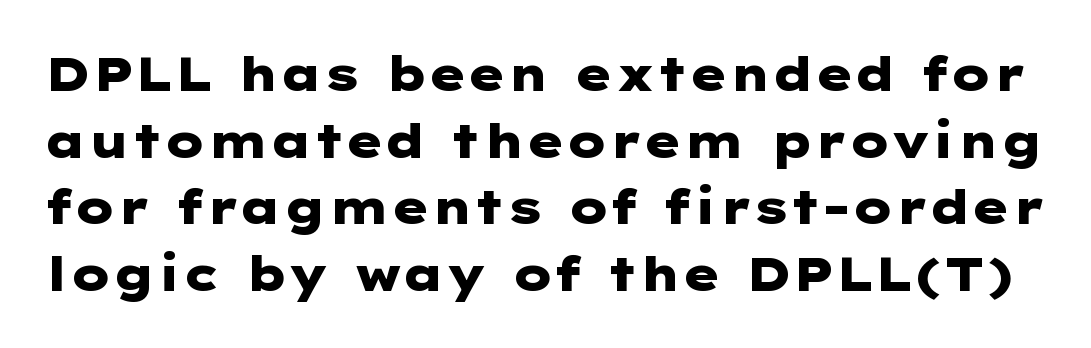
Normally led — the rows are evenly, conventionally spaced. No extra tracking has been applied to these lines. Ascenders rise straight up at ninety degrees. Letters rest on an invisible, unmarked baseline.
